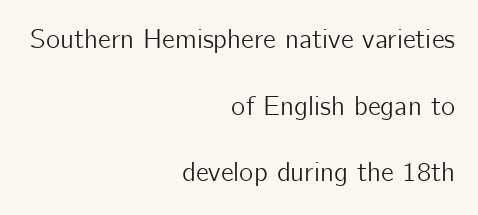
The letterforms sit shoulder to shoulder at normal distance. Glance below the letters and you will spot only blank space. One-word summary of the alignment: right. The rendering uses a large line-height, opening up the rows. Ascenders rise straight up at ninety degrees.
